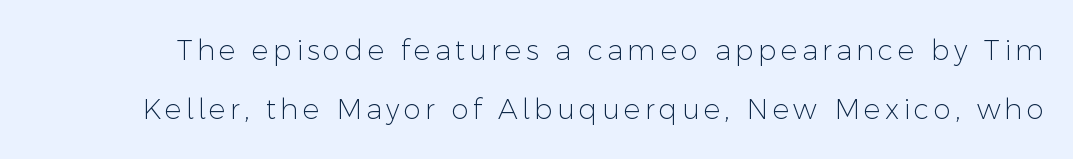
The type family on display is of the sans-serif kind. You could not count columns in this text — the font is proportionally spaced. Regarding leading, the lines here are spaced well apart. Words float on clear page, feet unadorned.
